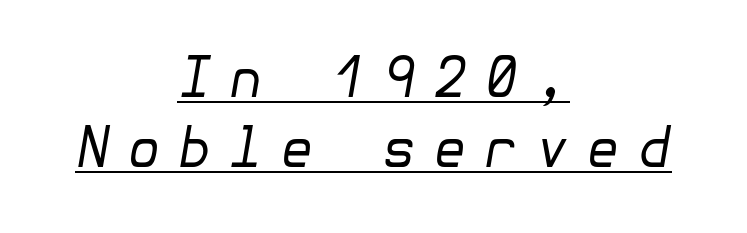
The typesetter has applied underlining to the passage shown. Baseline-to-baseline distance is the conventional proportion of letter height. When letters slant like this, we call the style italic. This rendering widens character spacing well past its baseline value. This is not heavy type; no bold has been used. Teacher's note: observe the equal gaps on both sides — that is centered alignment.
